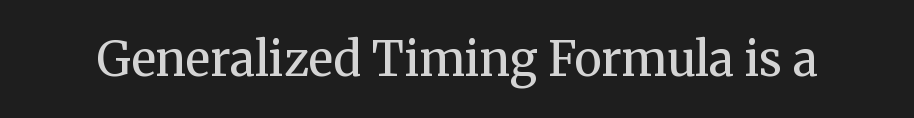
The image shows 47 px regular-weight serif type, upright; set normal letter spacing, not underlined; medium stroke contrast and a medium x-height.
